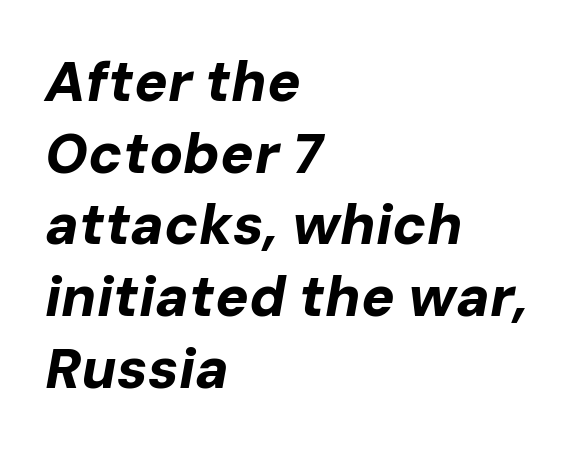
Think of a printed novel: that variable character pitch is what you see here. Compared with typical body copy, the letter spacing here is the same. The passage shown is not underscored anywhere. Yep, that's italic — everything's leaning. The designer left line spacing at the default.
